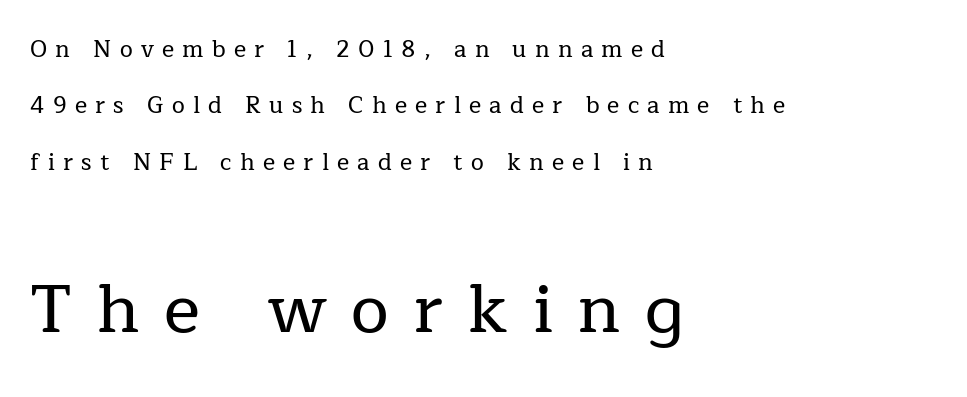
{"serif": "yes", "italic": "no", "width": "normal", "stroke_contrast": "low", "x_height": "medium", "monospaced": "no", "underline": "no", "align": "left", "line_spacing": "loose", "line_spacing_ratio": 2.45, "letter_spacing": "wide", "letter_spacing_em": 0.36, "larger_block": "second", "size_ratio": 2.96, "glyph_px": 68}
